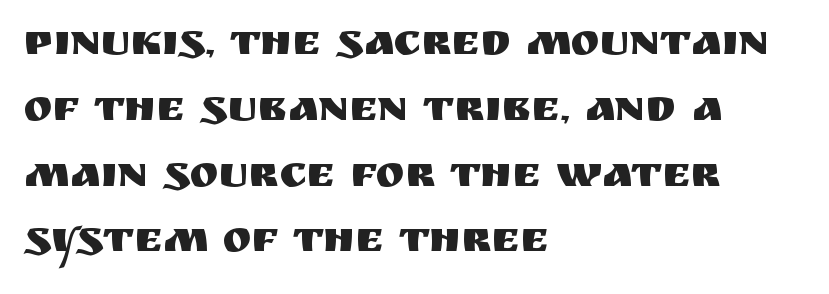
Character widths vary here, with narrow letters taking less room than wide ones. Honestly, the letter spacing is just normal — you wouldn't notice it. Quick note: interline space is typical. The gap between lines stays unmarked.
